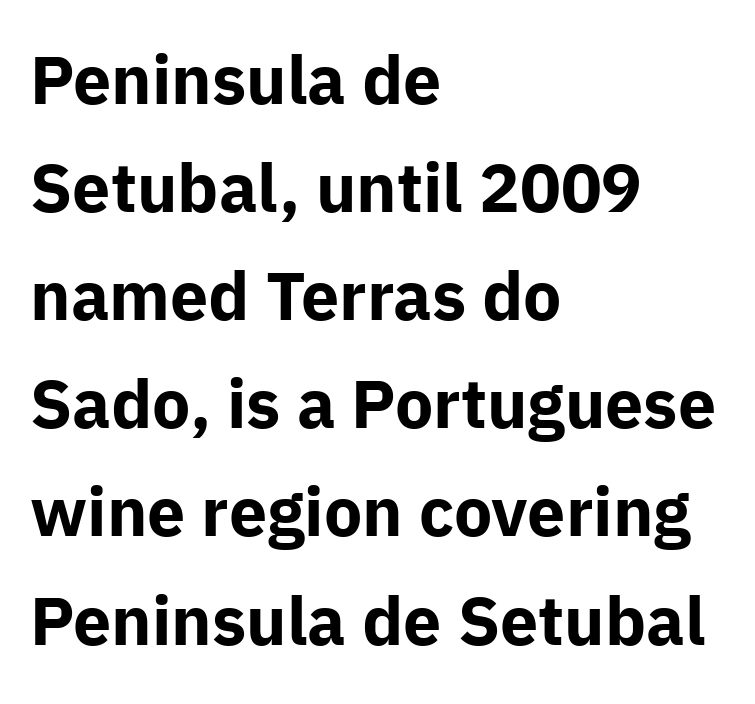
Whoever set this chose a conventional vertical rhythm. The rag falls on the right side of this text block. Is there any slant? The stems are plumb. Here the glyphs are tracked normally, forming tight word shapes. Is the type bold? Yes — the strokes are clearly thick and heavy. Bare-footed words on every line.
